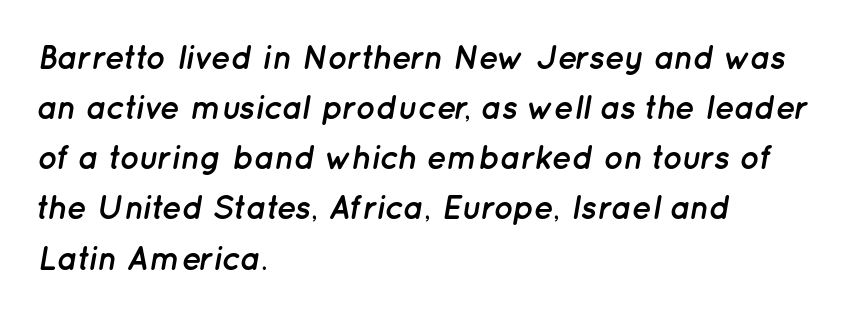
The axis of the letterforms is tilted away from vertical. I'd describe the lettering as bold — thick and assertive. Interline gaps are of average width in this sample. The specimen omits any rule beneath the text block's lines. A classic flush-left, rag-right setting is used for this passage. Here the designer chose a conventional face with non-uniform glyph widths.
